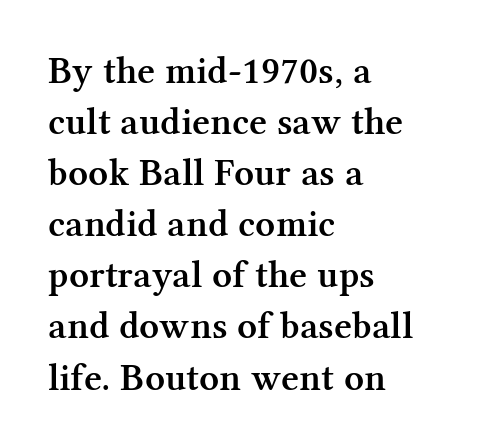
Is this a fixed-width face? No — the glyphs have proportional, varying widths. How are the letters spaced? Ordinarily, with no added tracking. The specimen reads as upright at a glance. The block of text has a typical density, with ordinary space between rows.
